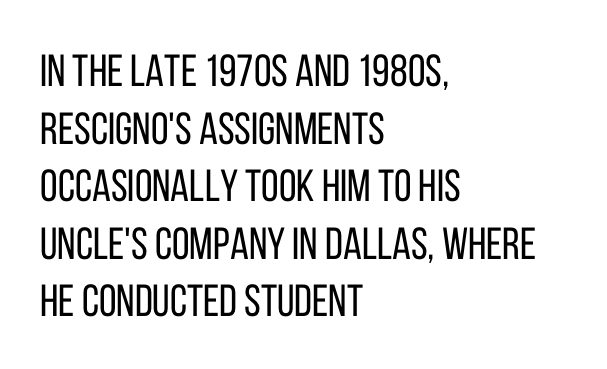
{"serif": "no", "italic": "no", "bold": "no", "weight": "regular", "width": "condensed", "stroke_contrast": "low", "x_height": "large", "monospaced": "no", "underline": "no", "align": "left", "line_spacing": "normal", "line_spacing_ratio": 1.28, "letter_spacing": "normal", "letter_spacing_em": 0.0, "glyph_px": 45}
